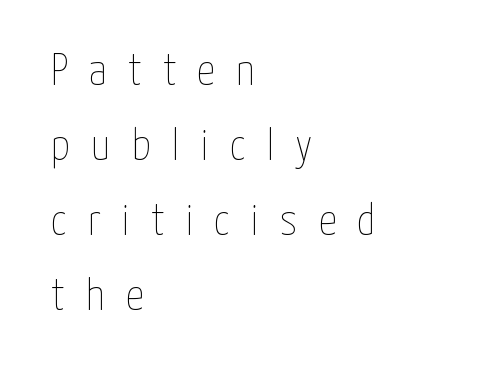
Is the letter spacing exaggerated? Yes — the characters are pushed far apart. These glyphs show unthickened strokes, regular width or finer. A roman cut, with each character standing at attention. Do the characters align in a grid? No, the font is proportional. These lines sit exactly where default settings would place them. Plain, unruled lines of type.
